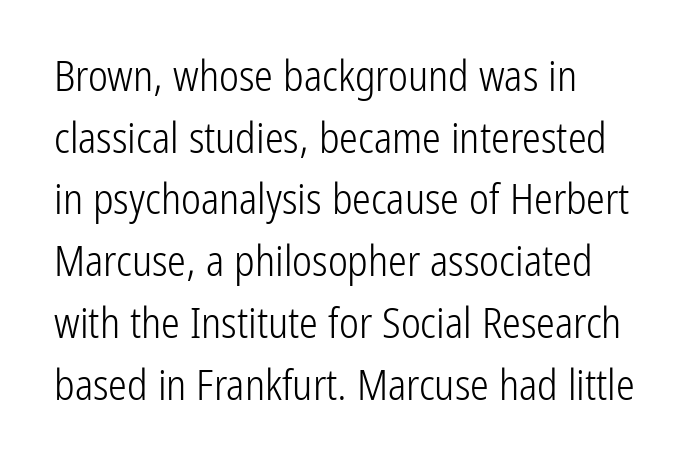
Q: Is the text bold? A: No.
Q: Is the text italic (slanted)? A: No, it is upright.
Q: Is the typeface a serif or a sans-serif typeface? A: Sans-serif.
Q: Is the text underlined? A: No.
Q: How is the paragraph aligned? A: Left-aligned.
Q: Is the spacing between letters normal or unusually wide? A: Normal.
Q: Is the spacing between lines tight, normal or loose? A: Normal.
Q: Width (condensed, normal, or wide)? A: Condensed.
Q: Stroke contrast? A: Low.
Q: x-height? A: Medium.
Q: Monospaced? A: No.
